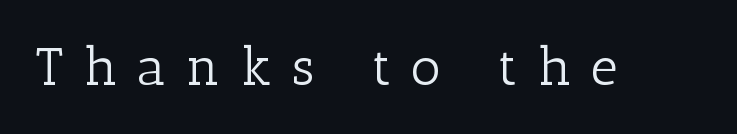
Q: Is the text bold? A: No.
Q: Is the text italic (slanted)? A: No, it is upright.
Q: Is the typeface a serif or a sans-serif typeface? A: Serif.
Q: Is the text underlined? A: No.
Q: Is the spacing between letters normal or unusually wide? A: Unusually wide.
Q: Width (condensed, normal, or wide)? A: Normal.
Q: Stroke contrast? A: Low.
Q: x-height? A: Medium.
Q: Monospaced? A: No.
